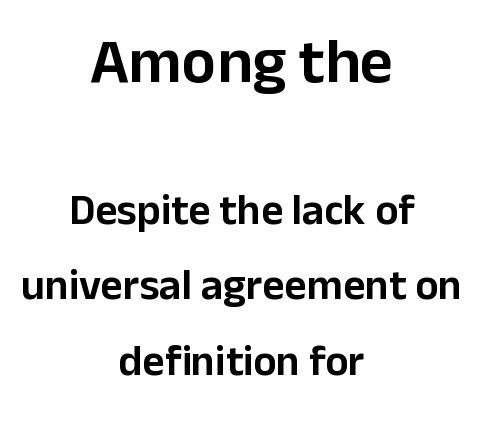
The image shows 64 px sans-serif type, upright; set centered, line spacing 1.75x, normal letter spacing, not underlined; the first (top) block is 1.49x larger; low stroke contrast and a medium x-height.
